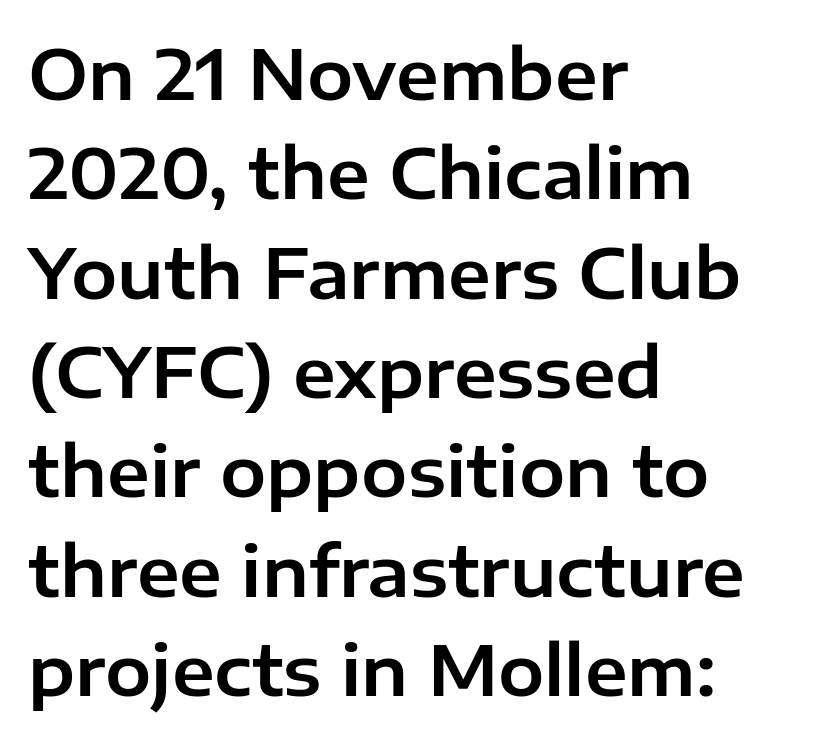
The image shows 69 px sans-serif type, upright; set left-aligned, normal line spacing (1.44x), normal letter spacing, not underlined; low stroke contrast and a medium x-height.
